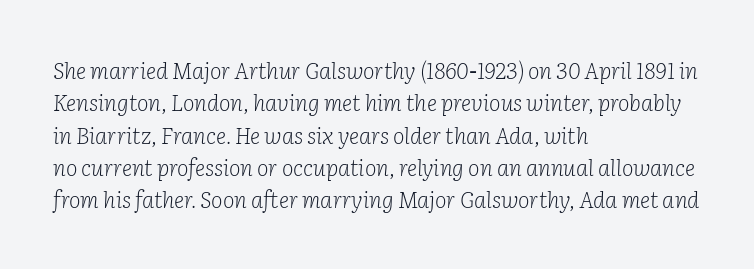
The image shows 22 px text type, italic (leaning right); set left-aligned, normal line spacing (1.47x), normal letter spacing, not underlined.
